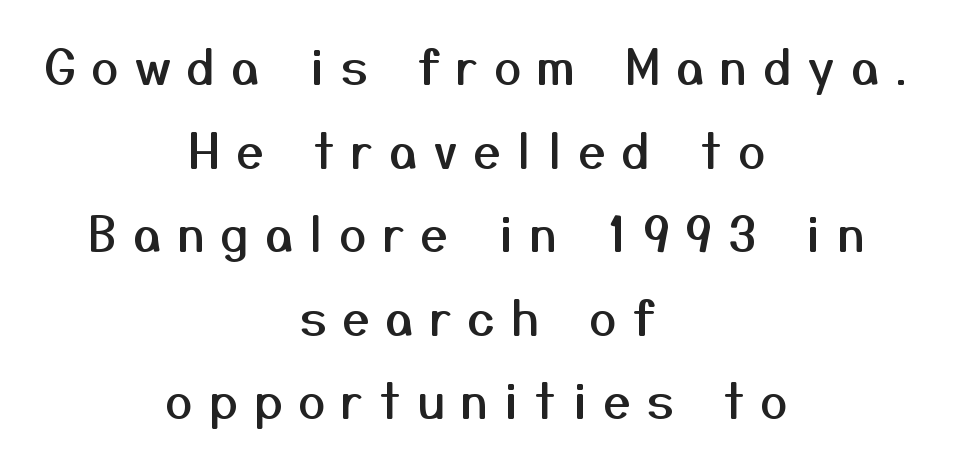
Caption: expanded tracking, letters set apart. Beneath every word, the page is bare. Neither beginnings nor endings align; midpoints do. The characters display no serif detailing; their extremities are plain. These lines are rendered in a variable-pitch font.
